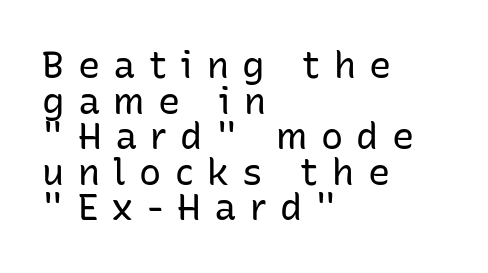
Q: Is the text bold? A: No.
Q: Is the text italic (slanted)? A: No, it is upright.
Q: Is the typeface a serif or a sans-serif typeface? A: Sans-serif.
Q: Is the text underlined? A: No.
Q: How is the paragraph aligned? A: Left-aligned.
Q: Is the spacing between letters normal or unusually wide? A: Unusually wide.
Q: Is the spacing between lines tight, normal or loose? A: Tight.
Q: Width (condensed, normal, or wide)? A: Normal.
Q: Stroke contrast? A: Low.
Q: x-height? A: Medium.
Q: Monospaced? A: No.
